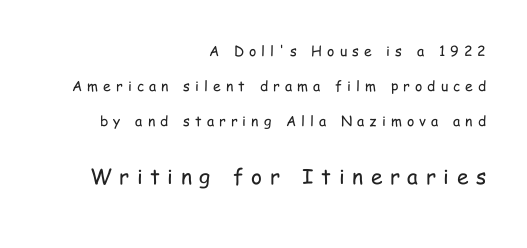
The image shows 21 px text type, upright; set right-aligned, loose line spacing (2.49x), unusually wide letter spacing (+0.36 em), not underlined; the second (bottom) block is 1.5x larger.
